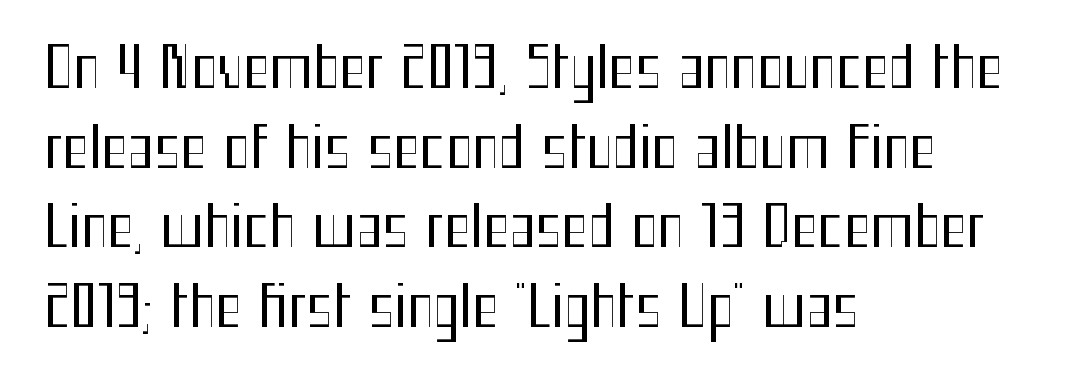
{"serif": "no", "italic": "no", "bold": "no", "weight": "regular", "width": "condensed", "stroke_contrast": "medium", "x_height": "medium", "monospaced": "no", "underline": "no", "align": "left", "line_spacing": "normal", "line_spacing_ratio": 1.42, "letter_spacing": "normal", "letter_spacing_em": 0.0, "glyph_px": 56}
